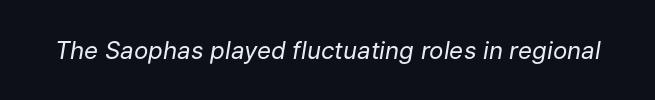
The image shows 24 px text type, italic (leaning right); set normal letter spacing, not underlined.
